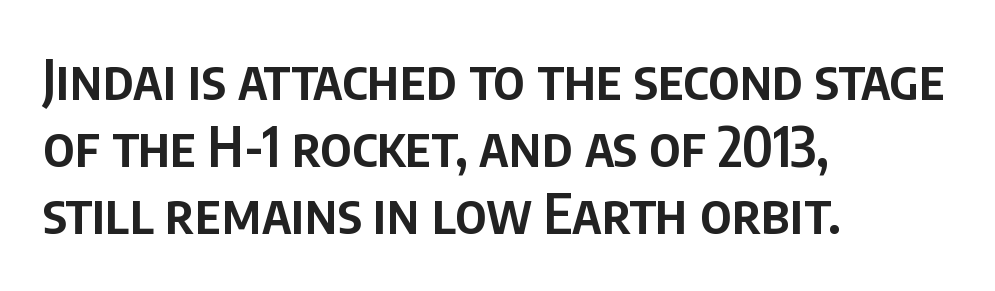
{"serif": "no", "italic": "no", "bold": "semi", "weight": "semibold", "width": "condensed", "stroke_contrast": "low", "x_height": "large", "monospaced": "no", "underline": "no", "align": "left", "line_spacing_ratio": 1.22, "letter_spacing": "normal", "letter_spacing_em": 0.0, "glyph_px": 55}
